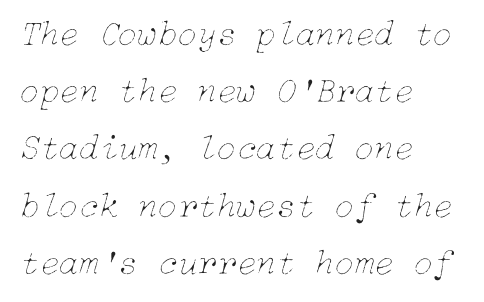
How would I describe the line gaps? Plain and ordinary. These lines keep a tight, regular rhythm from letter to letter. Nothing heavy about these letters — not bold at all. Check the space under the baseline: it is left empty. Notice how the passage keeps a crisp vertical edge on the left only.
